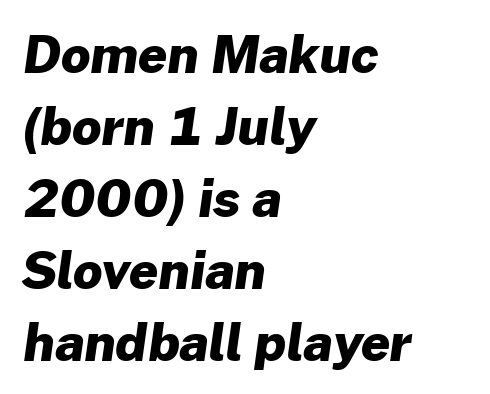
{"serif": "no", "bold": "yes", "weight": "heavy", "width": "normal", "stroke_contrast": "low", "x_height": "medium", "monospaced": "no", "underline": "no", "align": "left", "line_spacing": "normal", "line_spacing_ratio": 1.41, "letter_spacing": "normal", "letter_spacing_em": 0.0, "glyph_px": 51}
